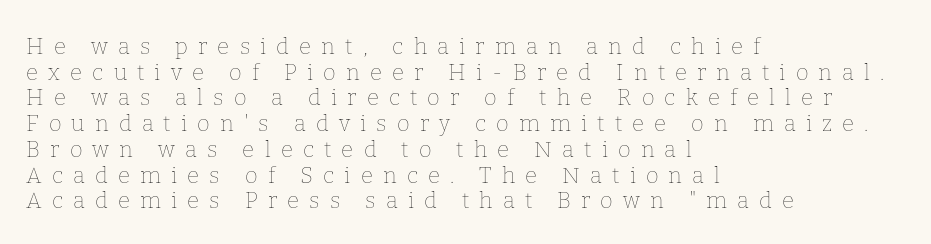
The rendering inserts visible extra space after every character. The font sits on the lighter half of the weight spectrum, regular included. The lettering stays uniformly vertical, giving the passage a roman look. Rule under the text: the space is simply empty. Line beginnings align vertically; line endings do not.
